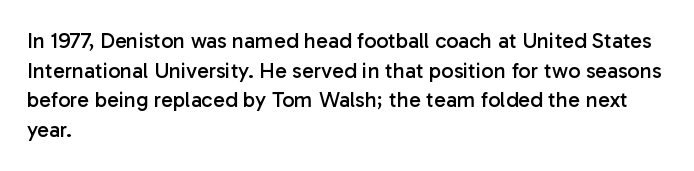
{"italic": "no", "bold": "no", "underline": "no", "align": "left", "line_spacing": "normal", "line_spacing_ratio": 1.35, "letter_spacing": "normal", "letter_spacing_em": 0.0, "glyph_px": 22}
